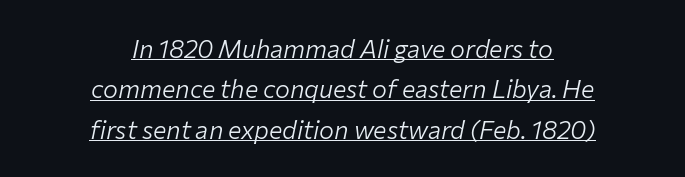
Q: Is the text bold? A: No.
Q: Is the text italic (slanted)? A: Yes, it leans right by about 12 degrees.
Q: Is the text underlined? A: Yes.
Q: How is the paragraph aligned? A: Centered.
Q: Is the spacing between letters normal or unusually wide? A: Normal.
Q: Is the spacing between lines tight, normal or loose? A: Normal.
